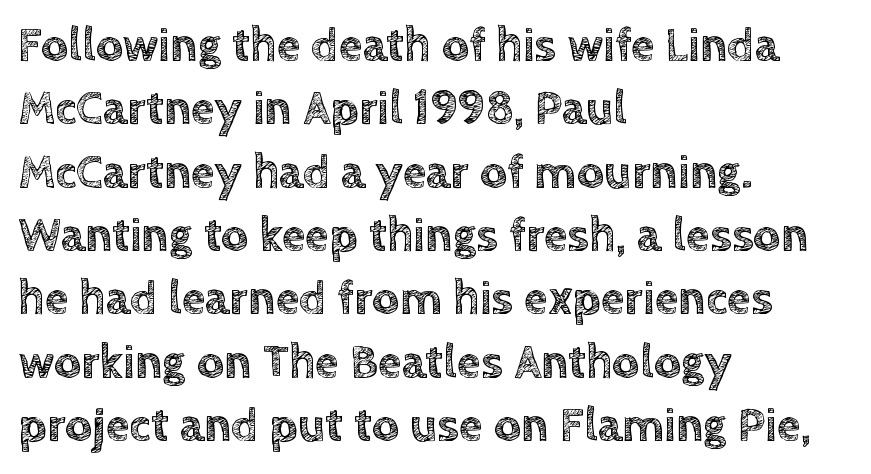
{"italic": "no", "width": "normal", "x_height": "large", "monospaced": "no", "underline": "no", "align": "left", "line_spacing": "normal", "line_spacing_ratio": 1.32, "letter_spacing": "normal", "letter_spacing_em": 0.0, "glyph_px": 48}
